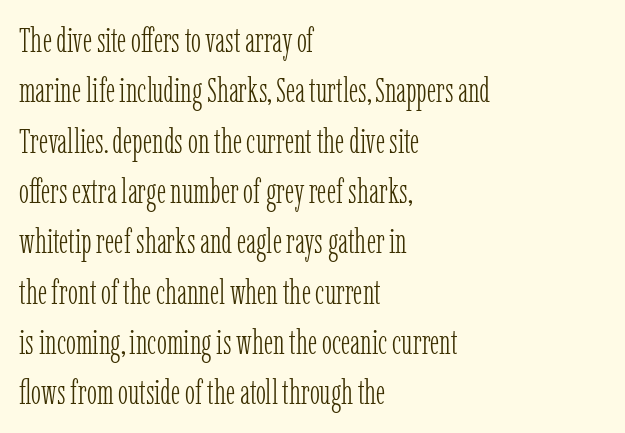
The face used here is seriffed, in the tradition of book romans. These glyphs show unthickened strokes, regular width or finer. The specimen omits any rule beneath the text block's lines. In CSS terms this would be text-align: left. Is the letter spacing exaggerated? No — it looks like the ordinary default. Spacing verdict: proportional, widths tailored to each character.
